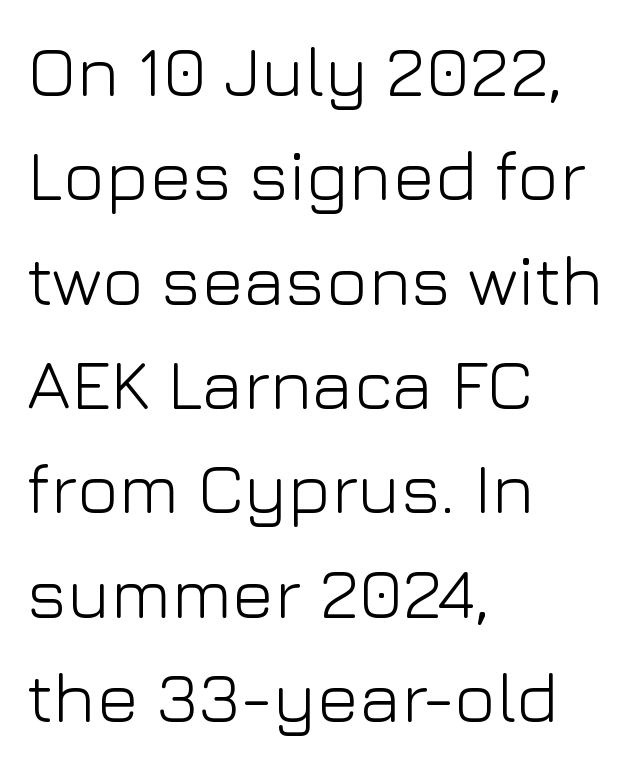
The image shows 71 px light sans-serif type, upright; set left-aligned, normal line spacing (1.47x), normal letter spacing, not underlined; low stroke contrast and a medium x-height.
